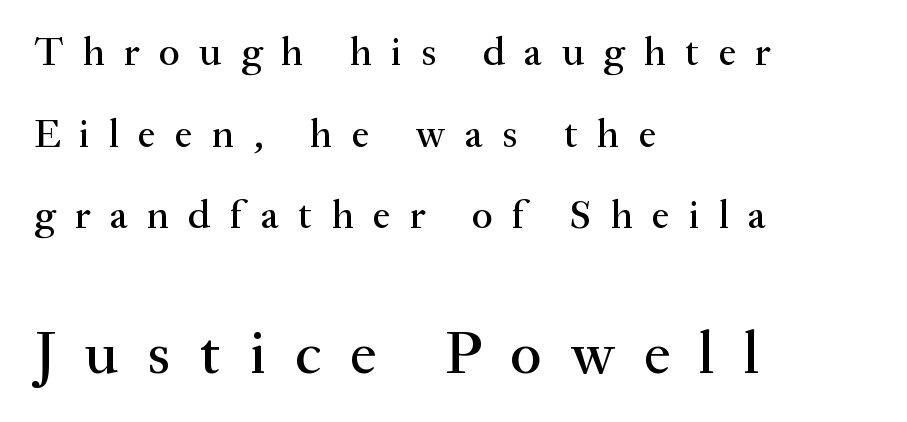
Larger block? The one below; the one above is distinctly smaller. This rendering features lettering with no underline. This sample has the flowing, uneven cadence of proportional lettering. The text block is weighted toward the left margin, trailing off unevenly rightward. The gaps between neighbouring characters are conspicuously large.
